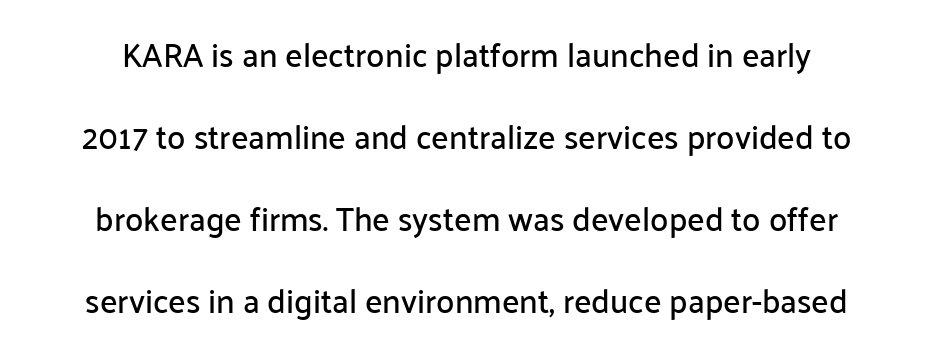
Q: Is the text italic (slanted)? A: No, it is upright.
Q: Is the typeface a serif or a sans-serif typeface? A: Sans-serif.
Q: Is the text underlined? A: No.
Q: How is the paragraph aligned? A: Centered.
Q: Is the spacing between letters normal or unusually wide? A: Normal.
Q: Is the spacing between lines tight, normal or loose? A: Loose.
Q: Width (condensed, normal, or wide)? A: Normal.
Q: Stroke contrast? A: Low.
Q: x-height? A: Medium.
Q: Monospaced? A: No.
